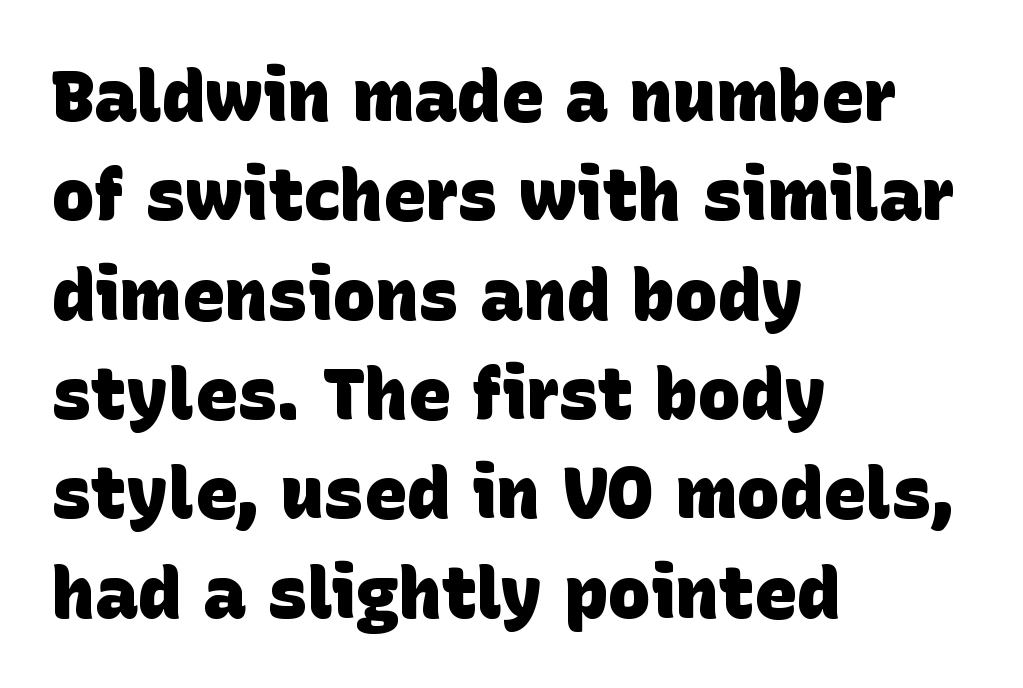
Q: Is the text bold? A: Yes.
Q: Is the typeface a serif or a sans-serif typeface? A: Sans-serif.
Q: Is the text underlined? A: No.
Q: How is the paragraph aligned? A: Left-aligned.
Q: Is the spacing between letters normal or unusually wide? A: Normal.
Q: Is the spacing between lines tight, normal or loose? A: Normal.
Q: Width (condensed, normal, or wide)? A: Normal.
Q: Stroke contrast? A: Low.
Q: x-height? A: Large.
Q: Monospaced? A: No.
